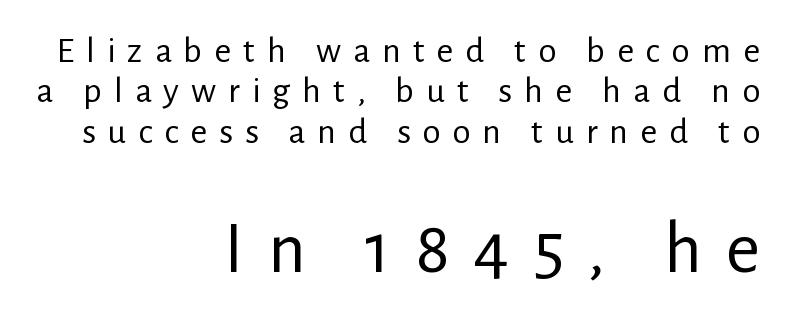
Q: Is the text bold? A: No.
Q: Is the text italic (slanted)? A: No, it is upright.
Q: Is the typeface a serif or a sans-serif typeface? A: Sans-serif.
Q: Is the text underlined? A: No.
Q: How is the paragraph aligned? A: Right-aligned.
Q: Is the spacing between letters normal or unusually wide? A: Unusually wide.
Q: Is the spacing between lines tight, normal or loose? A: Tight.
Q: Which block of text is set in a larger size, the first (top) or the second (bottom)? A: The second (bottom) one.
Q: Width (condensed, normal, or wide)? A: Normal.
Q: Stroke contrast? A: Low.
Q: x-height? A: Medium.
Q: Monospaced? A: No.
